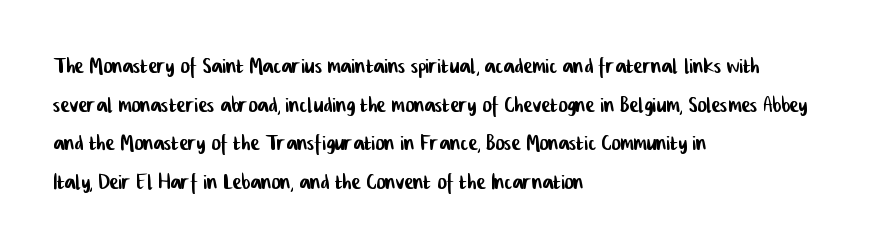
Q: Is the typeface a serif or a sans-serif typeface? A: Sans-serif.
Q: Is the text underlined? A: No.
Q: How is the paragraph aligned? A: Left-aligned.
Q: Is the spacing between letters normal or unusually wide? A: Normal.
Q: Is the spacing between lines tight, normal or loose? A: Normal.
Q: Width (condensed, normal, or wide)? A: Condensed.
Q: Stroke contrast? A: Low.
Q: x-height? A: Medium.
Q: Monospaced? A: No.
